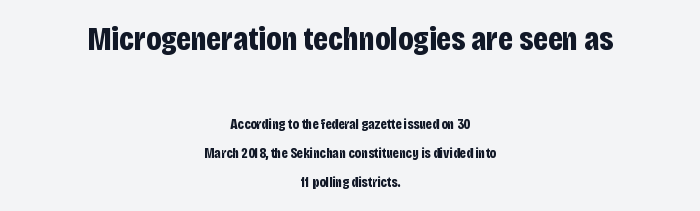
{"serif": "no", "italic": "no", "bold": "yes", "weight": "bold", "width": "condensed", "stroke_contrast": "low", "x_height": "large", "monospaced": "no", "underline": "no", "align": "center", "line_spacing": "loose", "line_spacing_ratio": 2.1, "letter_spacing": "normal", "letter_spacing_em": 0.0, "larger_block": "first", "size_ratio": 2.36, "glyph_px": 33}
